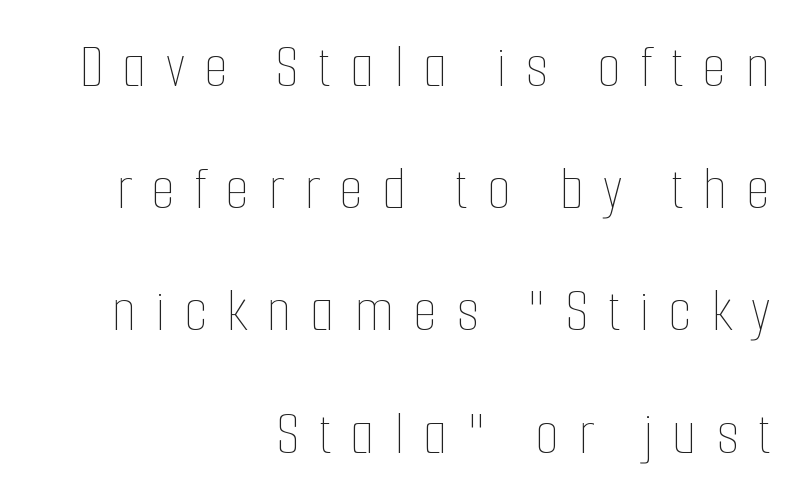
Varying glyph widths throughout — classic text-font behaviour. Letter spacing: wide. Lines of text with bare space underneath. Stroke thickness stays within the range of a standard reading face or lighter. This is roman type, the default non-slanted kind. Does the leading feel generous? Absolutely, it's lavish.
